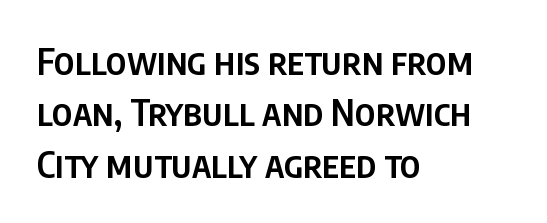
Regular leading. Decoration check: the copy has no underline. Italic: no, the glyphs are upright roman. The rendering uses natural spacing where letterforms have individual widths.
